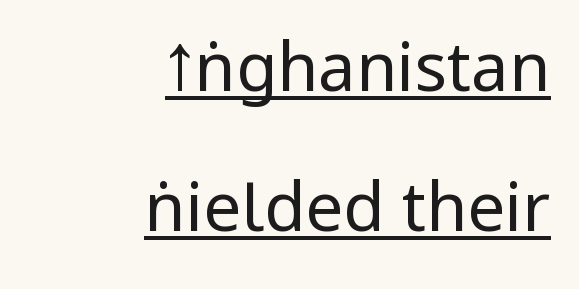
The image shows 67 px regular-weight, condensed sans-serif type, upright; set right-aligned, loose line spacing (2.09x), normal letter spacing, underlined; low stroke contrast and a large x-height.
